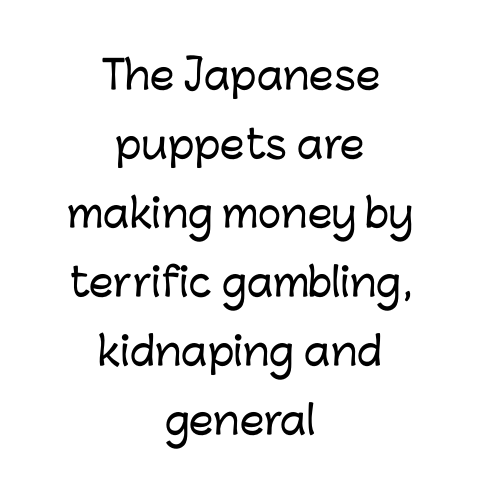
The image shows 39 px sans-serif type, upright; set centered, line spacing 1.77x, normal letter spacing, not underlined; low stroke contrast and a medium x-height.
